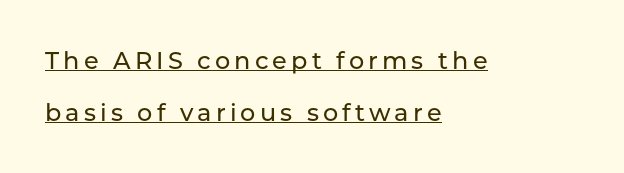
The image shows 24 px text type, upright; set left-aligned, loose line spacing (2.15x), underlined.
